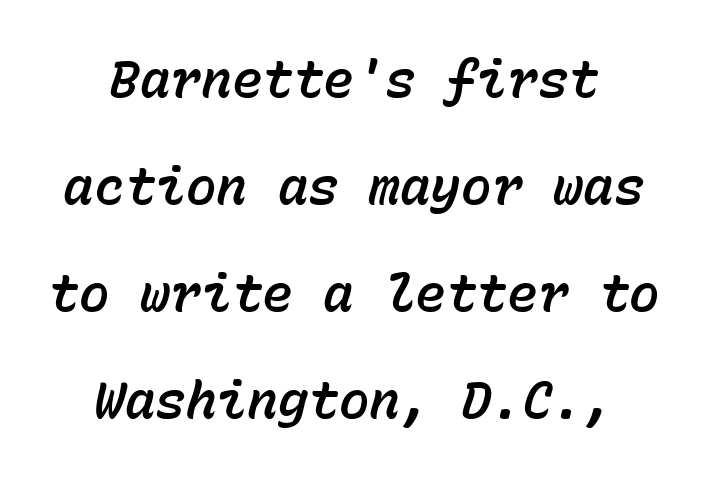
This block would shrink considerably if given ordinary leading; it's expanded now. The face used here is rendered with its standard letterfit. Only glyphs here, with clear space below each row. This sample is center-justified, so both line endings float freely. Style check: oblique.
